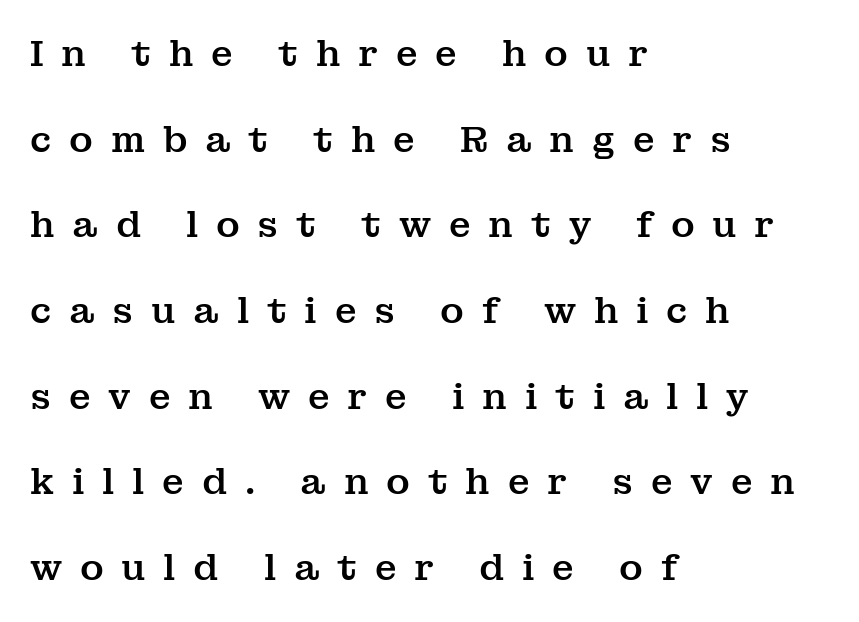
The glyphs in this specimen are seriffed. Caption: expanded tracking, letters set apart. Clear beneath every line of the passage. One-word summary of the alignment: left.
